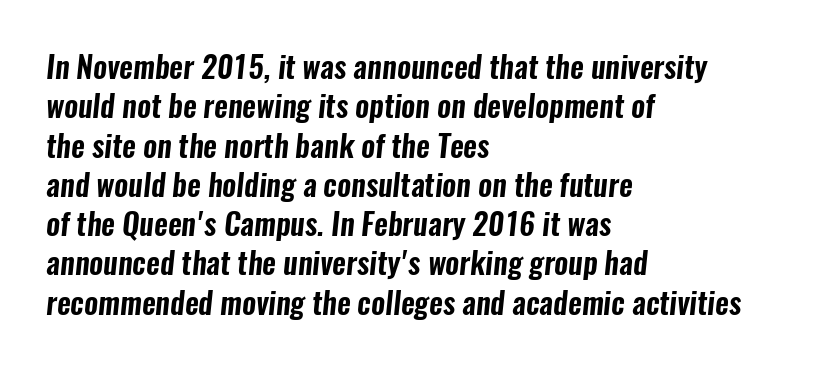
Only glyphs here, with clear space below each row. Spacing verdict: proportional, widths tailored to each character. Normally led — the rows are evenly, conventionally spaced. Are there feet on the stems? There aren't — it's a sans. Casual observation: everything's shoved over to the left.
